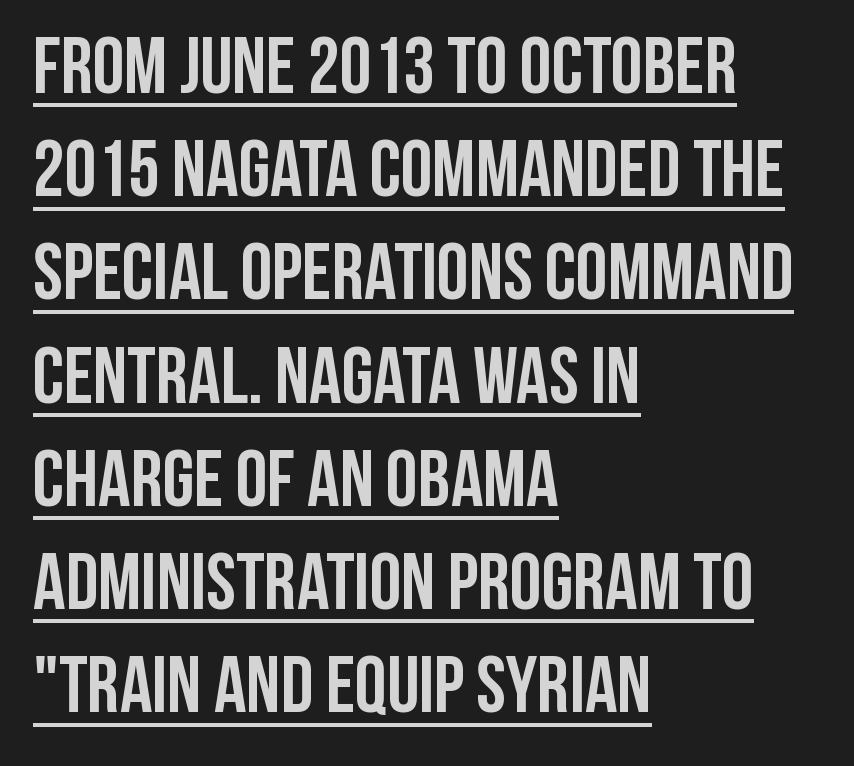
Does the type have serifs? No, each stem ends abruptly. Every letter is thick-stroked: bold, no question. How are the letters spaced? Ordinarily, with no added tracking. A typesetter would call this leading conventional body-copy spacing. Has an underline been added? It has. Here the designer chose a conventional face with non-uniform glyph widths.
